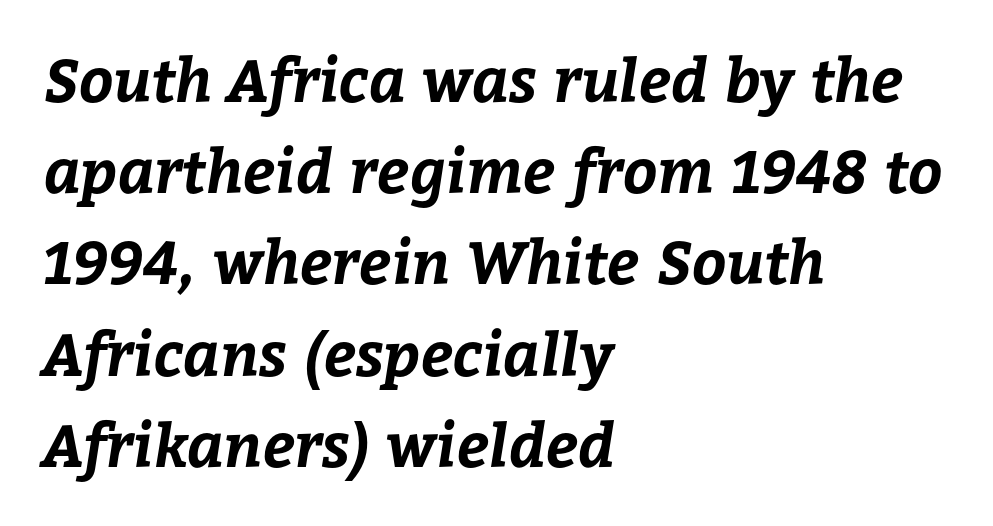
{"bold": "yes", "weight": "bold", "width": "normal", "stroke_contrast": "low", "x_height": "medium", "monospaced": "no", "underline": "no", "align": "left", "line_spacing": "normal", "line_spacing_ratio": 1.52, "letter_spacing": "normal", "letter_spacing_em": 0.0, "glyph_px": 60}
